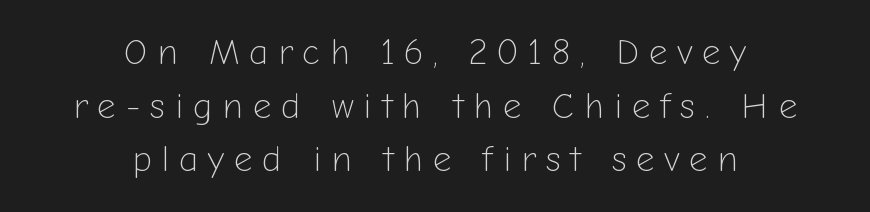
The font's upright variant was chosen for this text. Each letter keeps its own natural width here, so spacing adapts to shape. The rows are spaced the way most documents space them. The face used here is rendered with a markedly widened letterfit. Every row of glyphs is offset so its center matches the block's center. Words float on clear page, feet unadorned.
